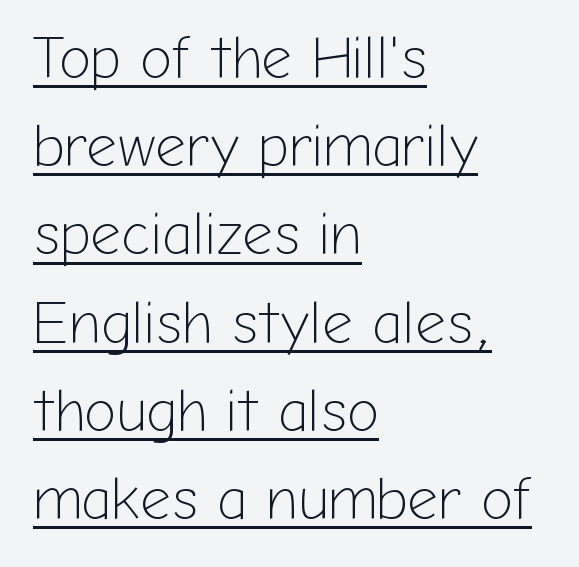
The image shows 60 px light sans-serif type, upright; set left-aligned, normal line spacing (1.47x), normal letter spacing, underlined; low stroke contrast and a medium x-height.
